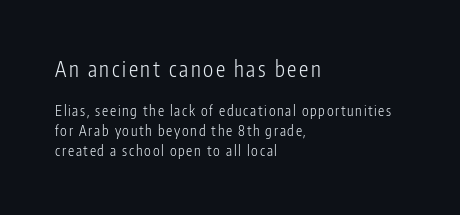
Heft: none added — not bold. Alignment: flush left. Nobody drew a line under any word here. The specimen reads as upright at a glance. The earlier block is typeset at a bigger size than the later block. The leading is moderate, giving the passage an even texture.
